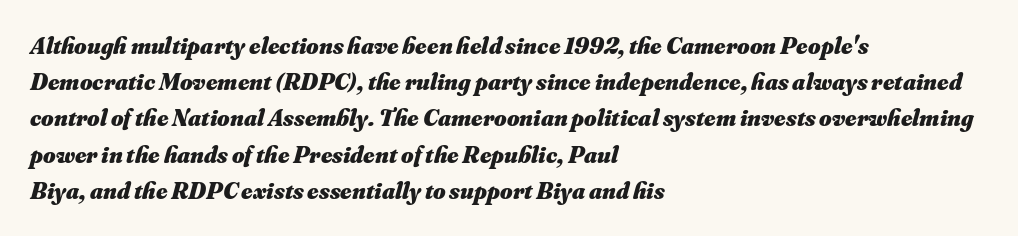
Q: Is the text bold? A: Yes.
Q: Is the text italic (slanted)? A: Yes, it leans right by about 16 degrees.
Q: Is the text underlined? A: No.
Q: How is the paragraph aligned? A: Left-aligned.
Q: Is the spacing between letters normal or unusually wide? A: Normal.
Q: Is the spacing between lines tight, normal or loose? A: Normal.
